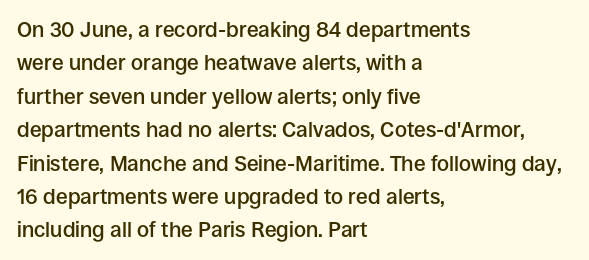
The image shows 21 px text type, upright; set left-aligned, normal line spacing (1.59x), normal letter spacing, not underlined.
